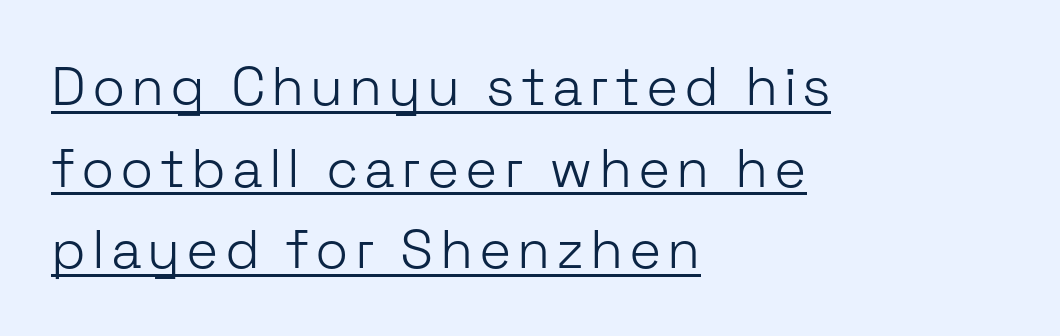
A normal amount of white space separates one row of letters from the next. Varying glyph widths throughout — classic text-font behaviour. Line beginnings align vertically; line endings do not. Ascenders rise straight up at ninety degrees. Regarding serifs, this sample does without them.
